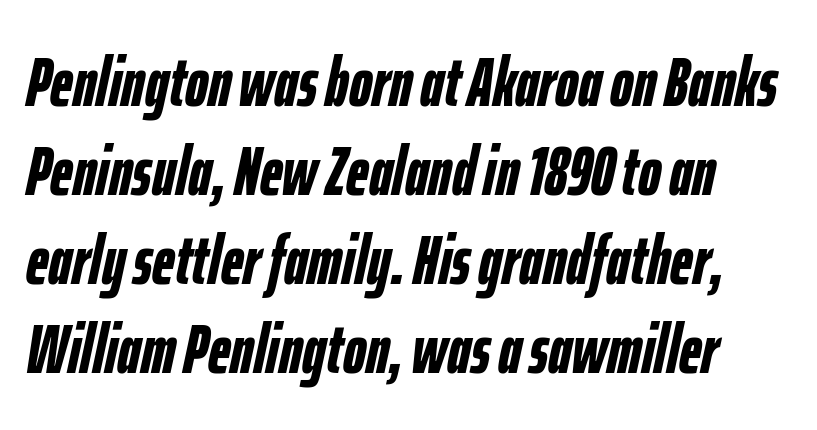
Q: Is the text bold? A: Yes.
Q: Is the text italic (slanted)? A: Yes, it leans right by about 12 degrees.
Q: Is the text underlined? A: No.
Q: Is the spacing between letters normal or unusually wide? A: Normal.
Q: Is the spacing between lines tight, normal or loose? A: Normal.
Q: Width (condensed, normal, or wide)? A: Condensed.
Q: Stroke contrast? A: Low.
Q: x-height? A: Medium.
Q: Monospaced? A: No.
